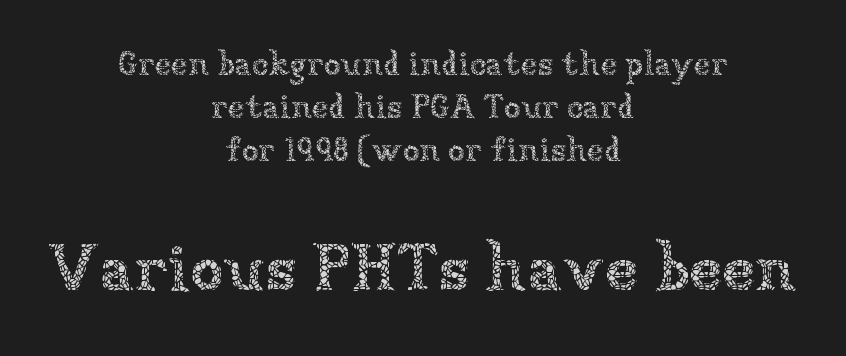
The leading is moderate, giving the passage an even texture. The lettering holds an erect, upright posture throughout. The glyphs are unaccompanied by any horizontal stroke below them. You could call the tracking neutral — neither tight nor loose. The rendering positions every line midway between the sides.
